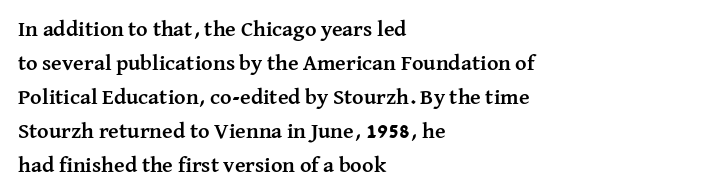
The lettering holds an erect, upright posture throughout. No word sits above an underline. Thick stems and heavy bowls — unmistakably bold. How are the letters spaced? Ordinarily, with no added tracking. Line beginnings align vertically; line endings do not.
